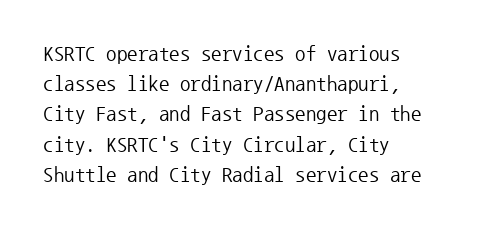
Q: Is the text bold? A: No.
Q: Is the text italic (slanted)? A: No, it is upright.
Q: Is the text underlined? A: No.
Q: How is the paragraph aligned? A: Left-aligned.
Q: Is the spacing between letters normal or unusually wide? A: Normal.
Q: Is the spacing between lines tight, normal or loose? A: Normal.
